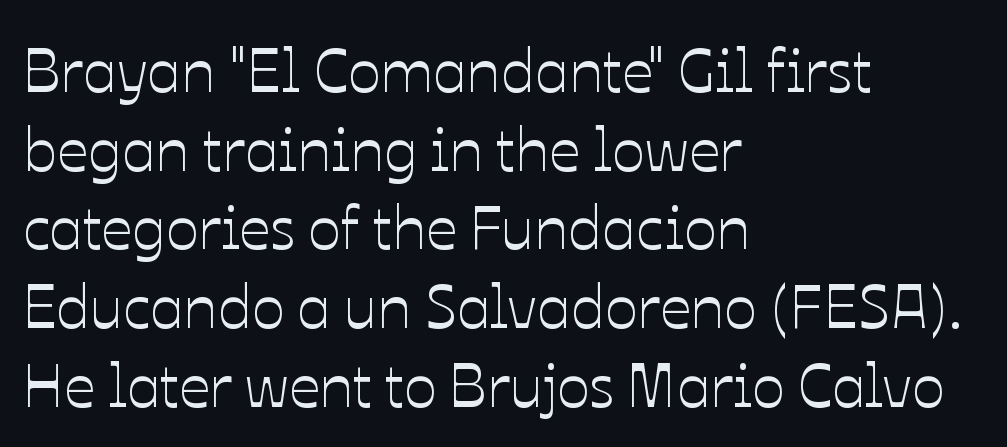
Q: Is the text italic (slanted)? A: No, it is upright.
Q: Is the text underlined? A: No.
Q: How is the paragraph aligned? A: Left-aligned.
Q: Is the spacing between letters normal or unusually wide? A: Normal.
Q: Is the spacing between lines tight, normal or loose? A: Normal.
Q: Width (condensed, normal, or wide)? A: Normal.
Q: Stroke contrast? A: Low.
Q: x-height? A: Medium.
Q: Monospaced? A: No.
